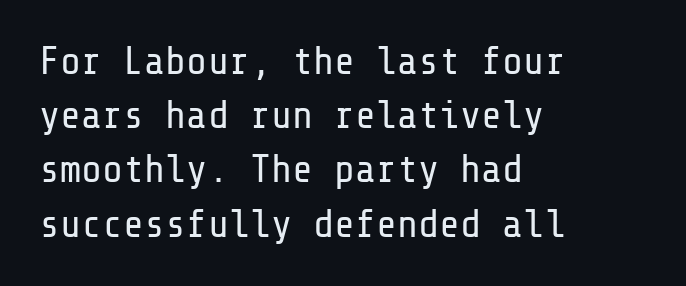
{"serif": "no", "italic": "no", "bold": "no", "weight": "regular", "width": "normal", "stroke_contrast": "low", "x_height": "medium", "underline": "no", "align": "left", "line_spacing": "normal", "line_spacing_ratio": 1.39, "letter_spacing": "normal", "letter_spacing_em": 0.0, "glyph_px": 39}
